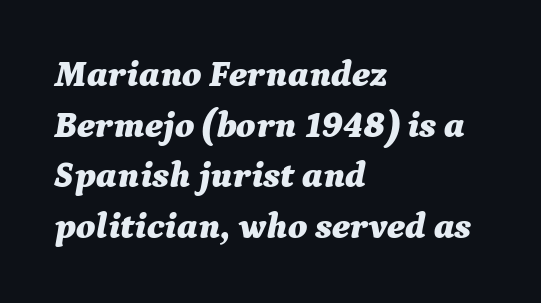
The image shows 37 px bold type, italic (leaning right); set left-aligned, normal line spacing (1.37x), normal letter spacing, not underlined; medium stroke contrast and a medium x-height.
